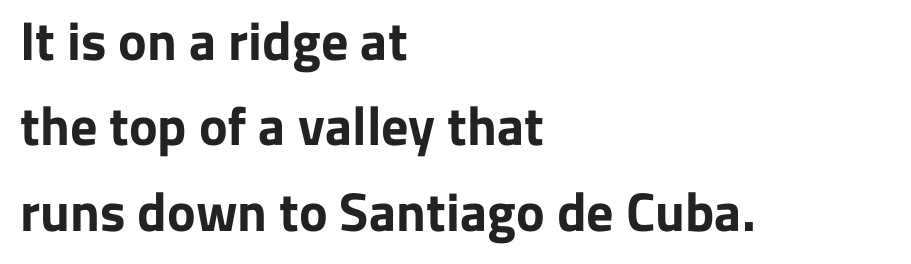
{"serif": "no", "italic": "no", "bold": "yes", "weight": "bold", "width": "normal", "stroke_contrast": "low", "x_height": "medium", "monospaced": "no", "underline": "no", "align": "left", "line_spacing": "normal", "line_spacing_ratio": 1.58, "letter_spacing": "normal", "letter_spacing_em": 0.0, "glyph_px": 54}
